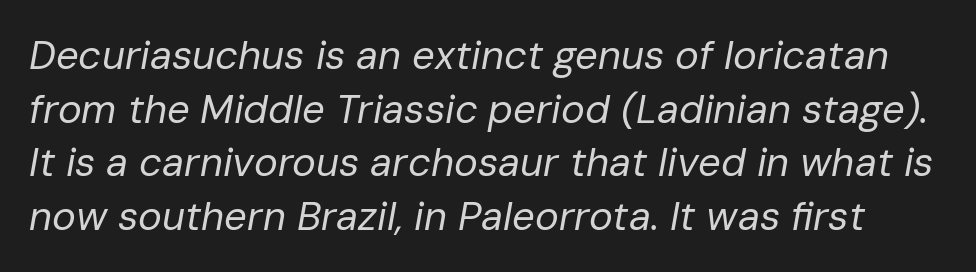
If you measured baseline to baseline, you'd find a middling distance. Is the type slanted? Yes — the strokes lean at a clear angle. Do the characters align in a grid? No, the font is proportional. Tracking here is standard; glyphs follow each other at the usual distance. The gap between lines stays unmarked. Each stroke keeps to a modest, everyday thickness or less.
